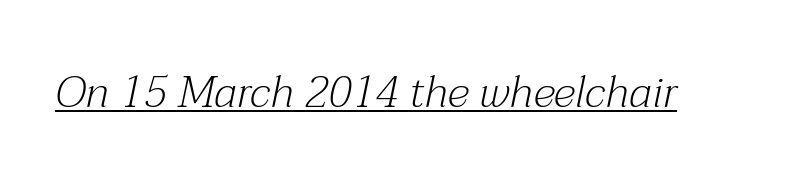
{"serif": "yes", "italic": "yes", "lean": "right", "slant_degrees": 12, "bold": "no", "weight": "light", "width": "normal", "stroke_contrast": "medium", "x_height": "medium", "monospaced": "no", "underline": "yes", "letter_spacing": "normal", "letter_spacing_em": 0.0, "glyph_px": 44}
